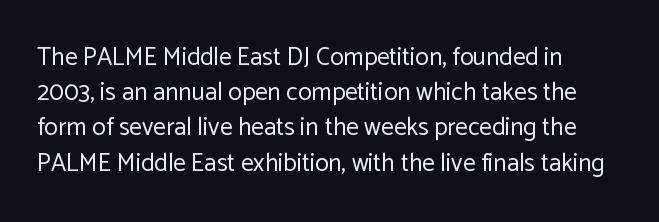
The image shows 25 px text type, upright; set left-aligned, normal line spacing (1.41x), normal letter spacing, not underlined.
